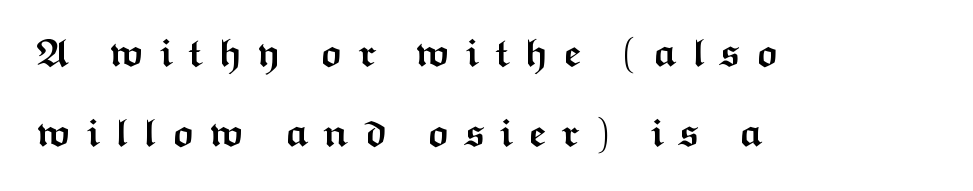
Q: Is the text bold? A: Yes.
Q: Is the text italic (slanted)? A: No, it is upright.
Q: Is the typeface a serif or a sans-serif typeface? A: Sans-serif.
Q: Is the text underlined? A: No.
Q: How is the paragraph aligned? A: Left-aligned.
Q: Is the spacing between letters normal or unusually wide? A: Unusually wide.
Q: Is the spacing between lines tight, normal or loose? A: Loose.
Q: Width (condensed, normal, or wide)? A: Wide.
Q: Stroke contrast? A: Medium.
Q: x-height? A: Medium.
Q: Monospaced? A: No.
